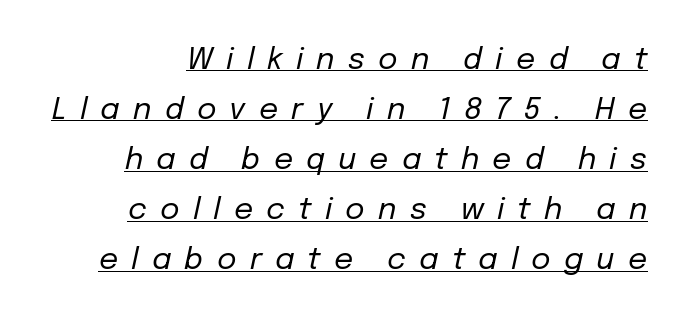
Tall strokes in this sample are angled rather than plumb. The string is rendered with underlining switched on. What stands out about the letter spacing? Its width — letters are far apart. Reading down the column, the eye jumps a familiar distance to each next line. The rendering uses natural spacing where letterforms have individual widths. Weight class: somewhere from thin through regular.
